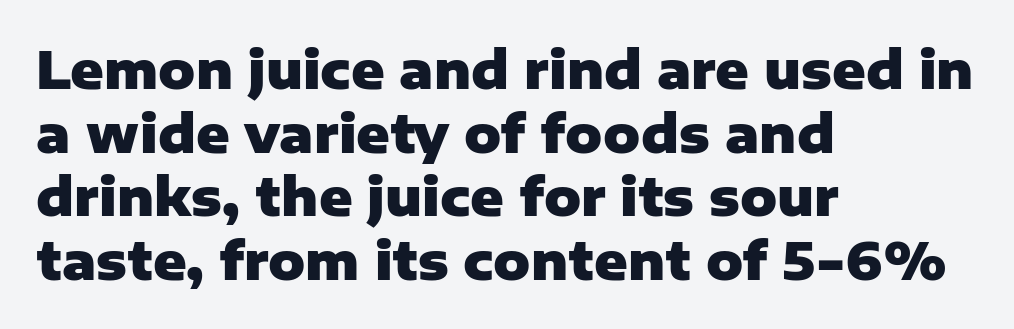
{"serif": "no", "italic": "no", "bold": "yes", "weight": "heavy", "width": "normal", "stroke_contrast": "low", "x_height": "medium", "monospaced": "no", "underline": "no", "align": "left", "line_spacing": "normal", "line_spacing_ratio": 1.25, "letter_spacing": "normal", "letter_spacing_em": 0.0, "glyph_px": 51}
